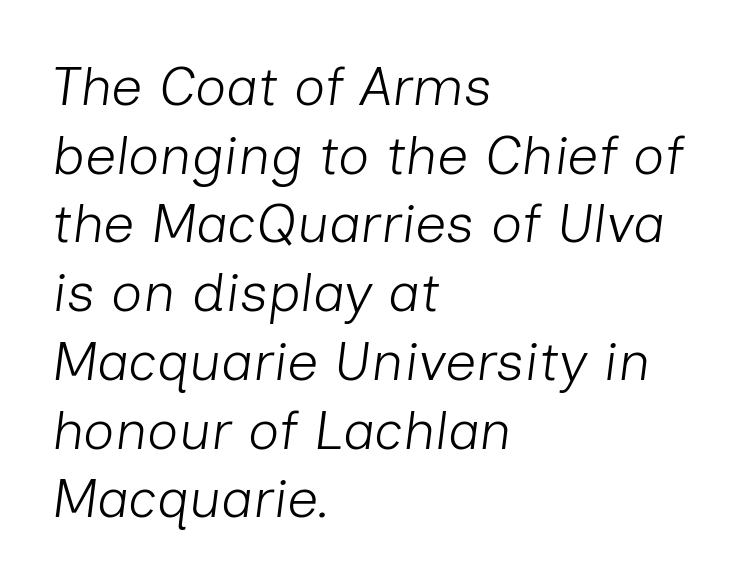
{"italic": "yes", "lean": "right", "slant_degrees": 7, "bold": "no", "weight": "light", "width": "normal", "stroke_contrast": "low", "x_height": "medium", "monospaced": "no", "underline": "no", "align": "left", "line_spacing": "normal", "line_spacing_ratio": 1.25, "letter_spacing": "normal", "letter_spacing_em": 0.0, "glyph_px": 55}
